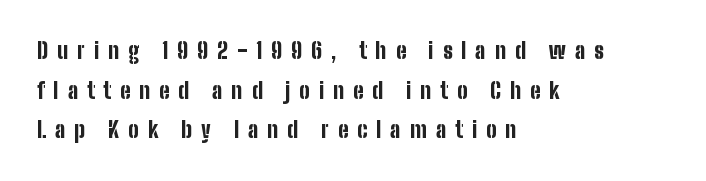
The image shows 22 px bold type, upright; set left-aligned, line spacing 1.8x, unusually wide letter spacing (+0.41 em), not underlined.
